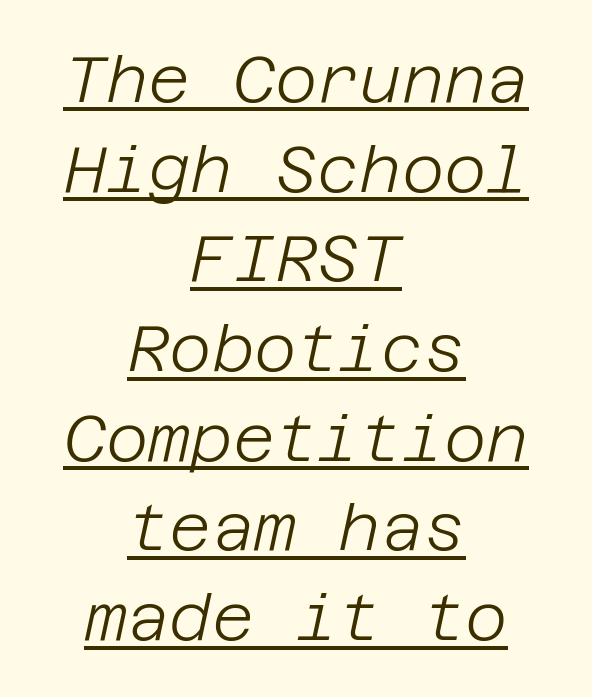
Q: Is the text bold? A: No.
Q: Is the text italic (slanted)? A: Yes, it leans right by about 12 degrees.
Q: Is the text underlined? A: Yes.
Q: How is the paragraph aligned? A: Centered.
Q: Is the spacing between letters normal or unusually wide? A: Normal.
Q: Is the spacing between lines tight, normal or loose? A: Normal.
Q: Width (condensed, normal, or wide)? A: Normal.
Q: Stroke contrast? A: Low.
Q: x-height? A: Large.
